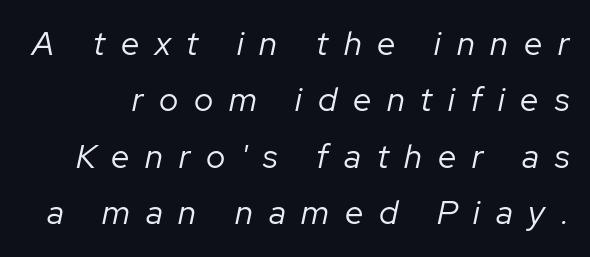
Q: Is the text bold? A: No.
Q: Is the text italic (slanted)? A: Yes, it leans right by about 12 degrees.
Q: Is the text underlined? A: No.
Q: Is the spacing between letters normal or unusually wide? A: Unusually wide.
Q: Width (condensed, normal, or wide)? A: Normal.
Q: Stroke contrast? A: Low.
Q: x-height? A: Medium.
Q: Monospaced? A: No.
